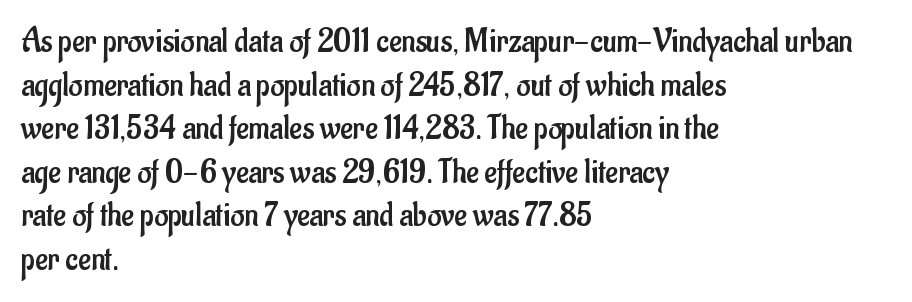
{"serif": "no", "italic": "no", "bold": "no", "weight": "regular", "width": "condensed", "stroke_contrast": "low", "x_height": "small", "monospaced": "no", "underline": "no", "align": "left", "line_spacing": "normal", "line_spacing_ratio": 1.28, "letter_spacing": "normal", "letter_spacing_em": 0.0, "glyph_px": 34}
